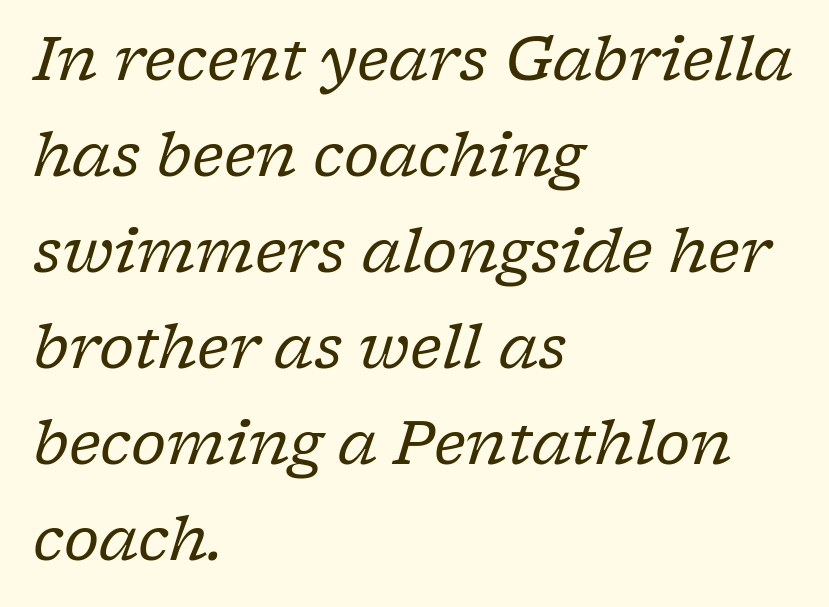
{"serif": "yes", "italic": "yes", "lean": "right", "slant_degrees": 17, "bold": "no", "weight": "regular", "width": "normal", "stroke_contrast": "low", "x_height": "medium", "monospaced": "no", "underline": "no", "align": "left", "line_spacing": "normal", "line_spacing_ratio": 1.6, "letter_spacing": "normal", "letter_spacing_em": 0.0, "glyph_px": 60}
